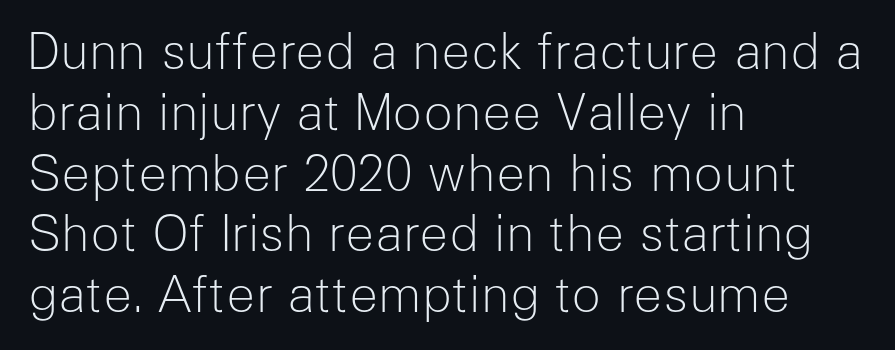
{"serif": "no", "italic": "no", "bold": "no", "weight": "light", "width": "normal", "stroke_contrast": "low", "x_height": "medium", "monospaced": "no", "underline": "no", "align": "left", "line_spacing_ratio": 1.24, "letter_spacing": "normal", "letter_spacing_em": 0.0, "glyph_px": 49}
